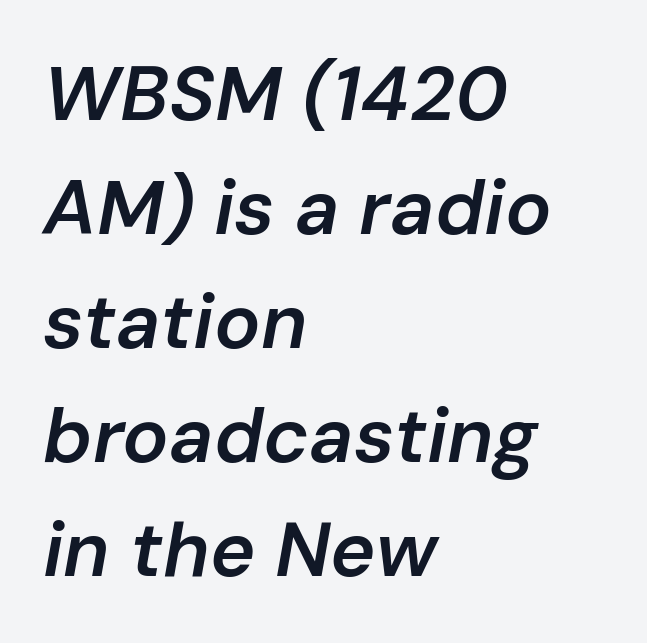
The rendering uses natural spacing where letterforms have individual widths. Every letter is mildly thick-stroked: semibold rather than bold. Inter-character spacing is left at the font's built-in metrics. Horizontal bands of white between lines are of average thickness. The rendering applies a slant to the glyphs. Check under the words: just untouched page.
